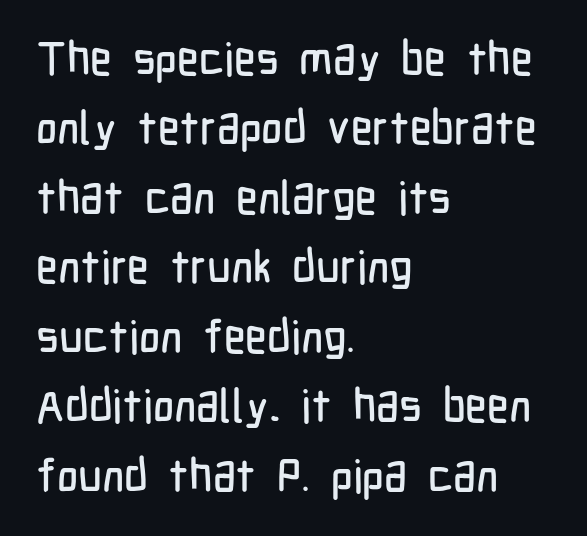
Characters follow at the spacing the type designer built in. Lines of text with bare space underneath. The line-height multiplier appears to be the usual default. Notice how the stems are strictly vertical — no italics here. Looks like regular typesetting: each glyph gets only the width it needs. The rendering shows plain stroke endings on the letterforms — a sans-serif design.
